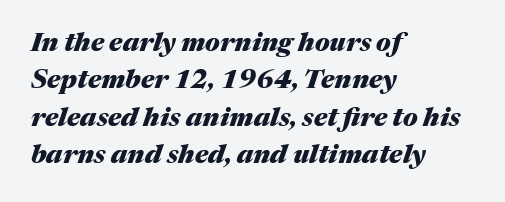
{"italic": "yes", "lean": "right", "slant_degrees": 17, "bold": "yes", "underline": "no", "align": "left", "line_spacing": "normal", "line_spacing_ratio": 1.44, "letter_spacing": "normal", "letter_spacing_em": 0.0, "glyph_px": 26}
